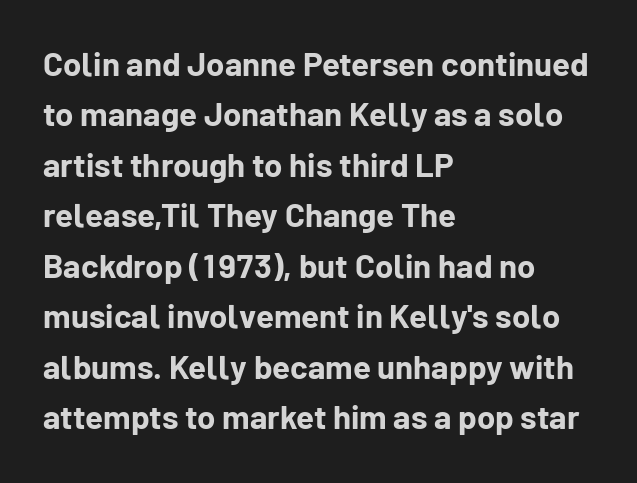
Q: Is the text bold? A: Yes.
Q: Is the text italic (slanted)? A: No, it is upright.
Q: Is the typeface a serif or a sans-serif typeface? A: Sans-serif.
Q: Is the text underlined? A: No.
Q: How is the paragraph aligned? A: Left-aligned.
Q: Is the spacing between letters normal or unusually wide? A: Normal.
Q: Is the spacing between lines tight, normal or loose? A: Normal.
Q: Width (condensed, normal, or wide)? A: Normal.
Q: Stroke contrast? A: Low.
Q: x-height? A: Medium.
Q: Monospaced? A: No.
